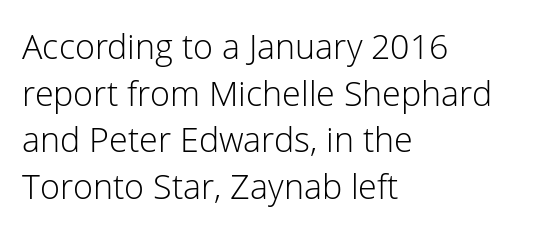
The image shows 34 px light sans-serif type, upright; set left-aligned, normal line spacing (1.37x), normal letter spacing, not underlined; low stroke contrast and a medium x-height.
